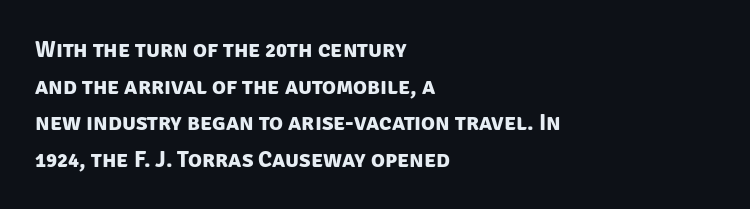
Q: Is the text bold? A: Yes.
Q: Is the text underlined? A: No.
Q: How is the paragraph aligned? A: Left-aligned.
Q: Is the spacing between letters normal or unusually wide? A: Normal.
Q: Is the spacing between lines tight, normal or loose? A: Normal.
